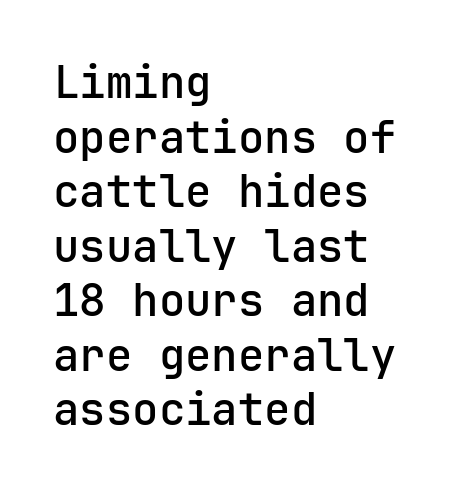
{"serif": "no", "italic": "no", "bold": "semi", "weight": "semibold", "width": "normal", "stroke_contrast": "low", "x_height": "medium", "underline": "no", "align": "left", "line_spacing_ratio": 1.24, "letter_spacing": "normal", "letter_spacing_em": 0.0, "glyph_px": 44}
